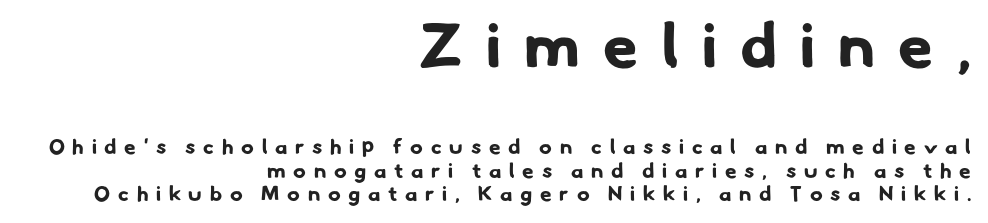
Line spacing here is tight. A student would call this right alignment; a typographer would say flush right, rag left. Stroke thickness is high; the sample reads as a true bold. Check the space under the baseline: it is left empty. Caption: upper text group enlarged, lower text group reduced.
